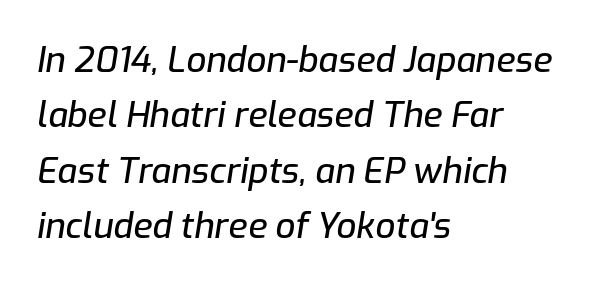
This rendering leaves character spacing at its baseline value. Caption: multi-line text, flush left, ragged right. The vertical gap from one line to the next is medium. The specimen reads as italic at a glance. The zone under the glyphs is completely vacant. Varying glyph widths throughout — classic text-font behaviour.
